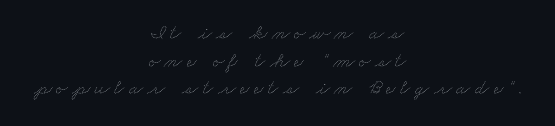
{"bold": "no", "underline": "no", "align": "center", "line_spacing": "normal", "line_spacing_ratio": 1.31, "letter_spacing": "wide", "letter_spacing_em": 0.2, "glyph_px": 21}
